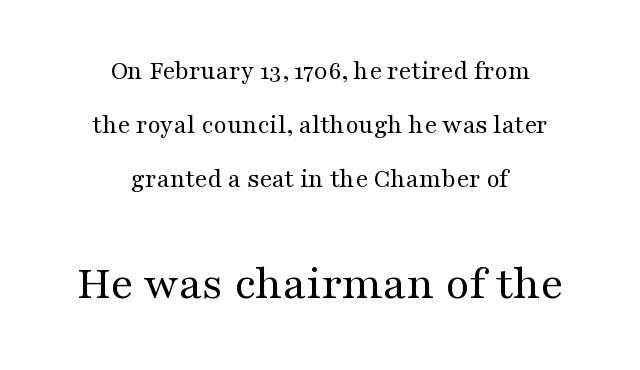
{"serif": "yes", "italic": "no", "bold": "no", "weight": "regular", "width": "wide", "stroke_contrast": "medium", "x_height": "medium", "monospaced": "no", "underline": "no", "align": "center", "line_spacing": "loose", "line_spacing_ratio": 2.0, "letter_spacing": "normal", "letter_spacing_em": 0.0, "larger_block": "second", "size_ratio": 1.78, "glyph_px": 48}
